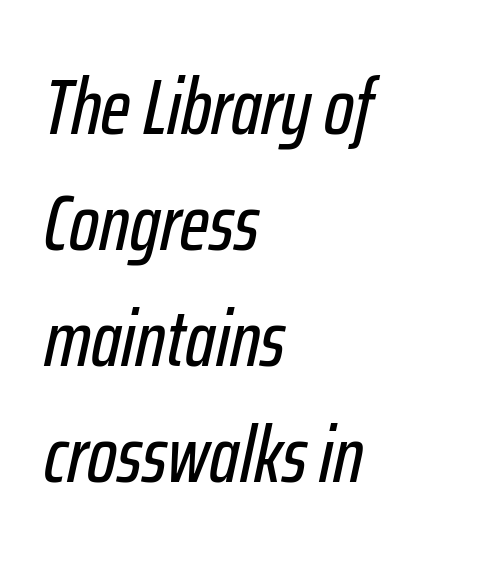
The image shows 79 px condensed type, italic (leaning right); set left-aligned, normal line spacing (1.47x), normal letter spacing, not underlined; low stroke contrast and a medium x-height.
